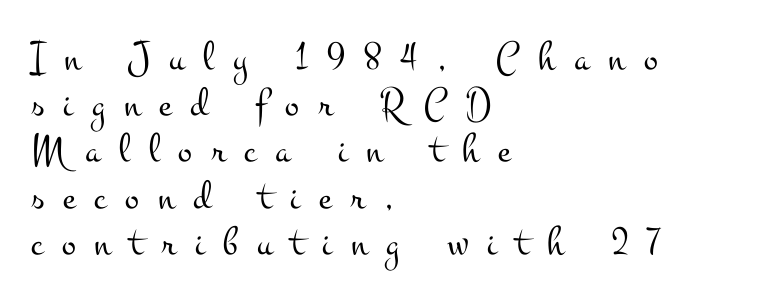
The image shows 42 px light, wide type; set left-aligned, tight line spacing (1.1x), unusually wide letter spacing (+0.45 em), not underlined; medium stroke contrast and a small x-height.
